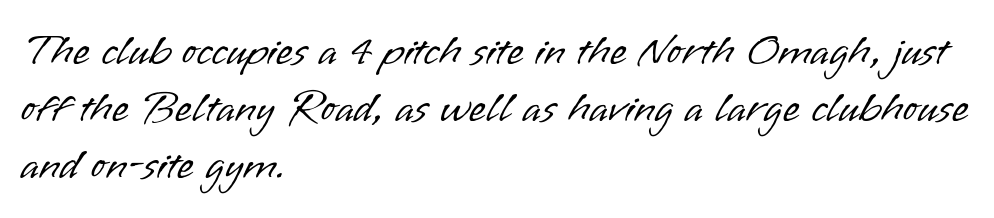
The image shows 44 px light sans-serif type; set left-aligned, normal line spacing (1.3x), normal letter spacing, not underlined; low stroke contrast and a small x-height.
